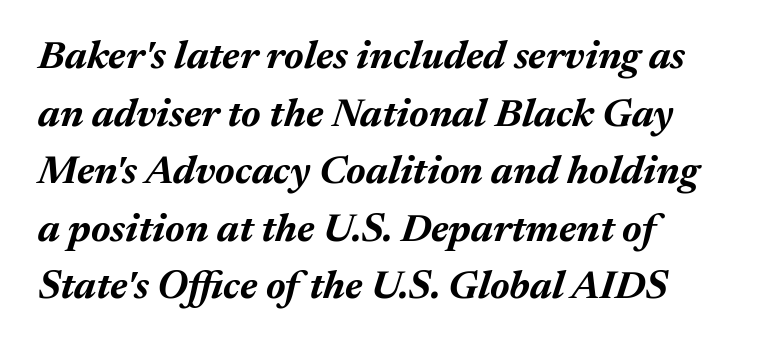
{"italic": "yes", "lean": "right", "slant_degrees": 17, "bold": "yes", "weight": "bold", "width": "normal", "stroke_contrast": "medium", "x_height": "medium", "monospaced": "no", "underline": "no", "line_spacing": "normal", "line_spacing_ratio": 1.44, "letter_spacing": "normal", "letter_spacing_em": 0.0, "glyph_px": 40}
